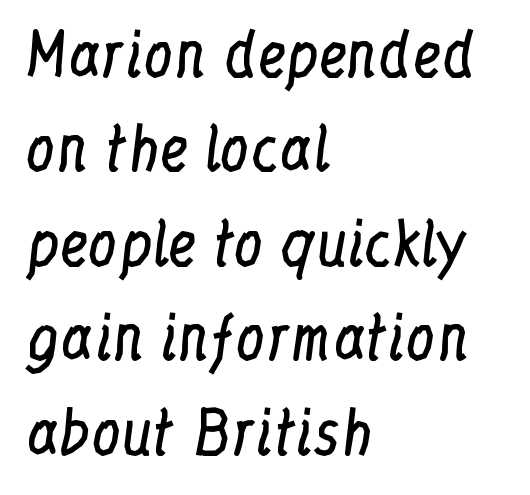
Q: Is the text bold? A: No.
Q: Is the text italic (slanted)? A: Yes.
Q: Is the typeface a serif or a sans-serif typeface? A: Serif.
Q: Is the text underlined? A: No.
Q: How is the paragraph aligned? A: Left-aligned.
Q: Is the spacing between letters normal or unusually wide? A: Normal.
Q: Is the spacing between lines tight, normal or loose? A: Normal.
Q: Width (condensed, normal, or wide)? A: Condensed.
Q: Stroke contrast? A: Low.
Q: x-height? A: Medium.
Q: Monospaced? A: No.
